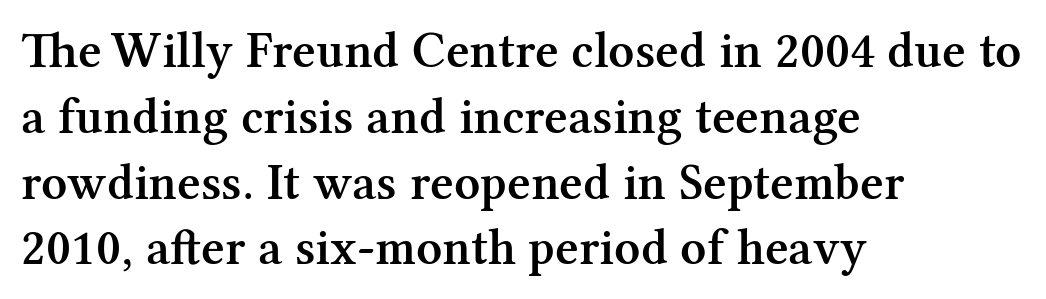
The image shows 51 px semibold serif type, upright; set left-aligned, normal line spacing (1.29x), normal letter spacing, not underlined; medium stroke contrast and a medium x-height.
